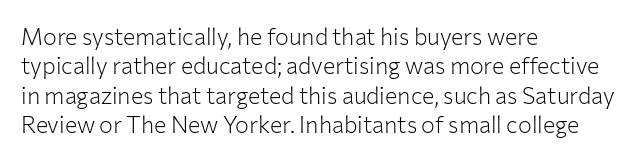
Q: Is the text bold? A: No.
Q: Is the text italic (slanted)? A: No, it is upright.
Q: Is the text underlined? A: No.
Q: How is the paragraph aligned? A: Left-aligned.
Q: Is the spacing between letters normal or unusually wide? A: Normal.
Q: Is the spacing between lines tight, normal or loose? A: Normal.
